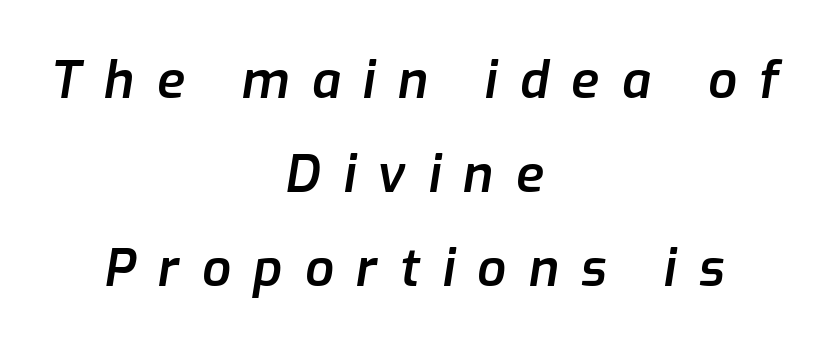
{"italic": "yes", "lean": "right", "slant_degrees": 9, "bold": "semi", "weight": "semibold", "width": "normal", "stroke_contrast": "low", "x_height": "medium", "monospaced": "no", "underline": "no", "align": "center", "line_spacing_ratio": 1.84, "letter_spacing": "wide", "letter_spacing_em": 0.44, "glyph_px": 51}
